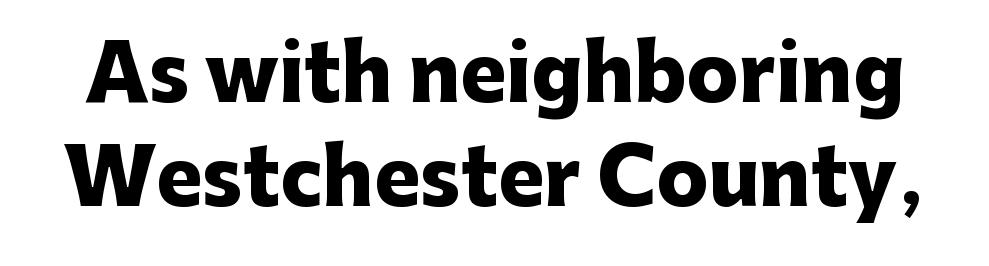
Summary of weight: heavy, a full bold. The face used here is a sans, in the tradition of grotesques and geometrics. Honestly, the letter spacing is just normal — you wouldn't notice it. A bare baseline throughout the passage. The specimen reads as upright at a glance. Compared with typical paragraphs, the rows here are spaced about the same.
